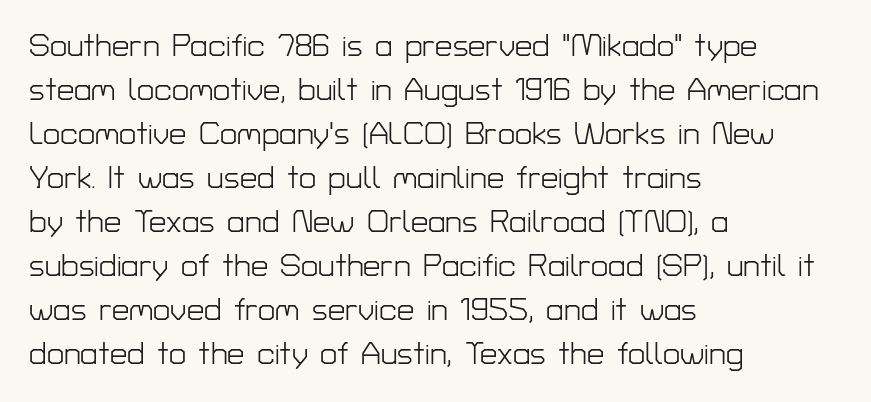
{"serif": "no", "italic": "no", "bold": "no", "weight": "light", "width": "normal", "stroke_contrast": "low", "x_height": "medium", "monospaced": "no", "underline": "no", "align": "left", "line_spacing": "normal", "line_spacing_ratio": 1.42, "letter_spacing": "normal", "letter_spacing_em": 0.0, "glyph_px": 31}
